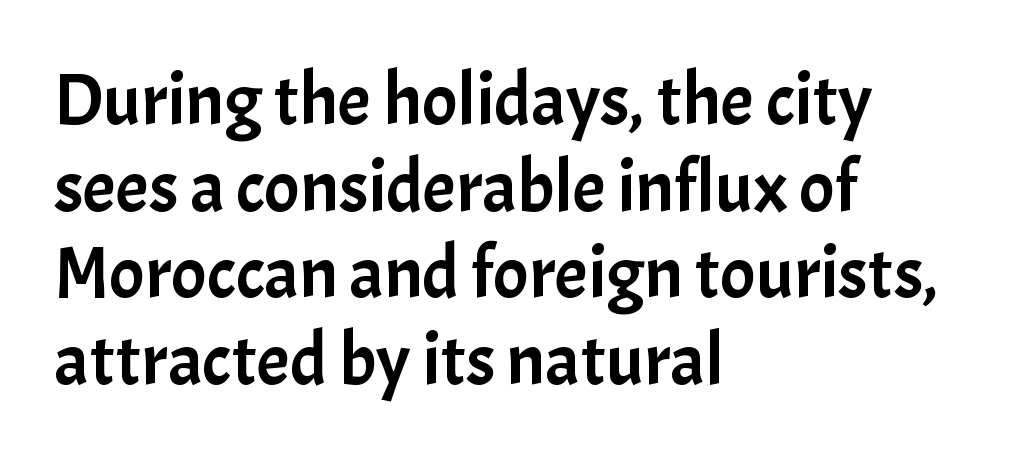
Q: Is the text italic (slanted)? A: No, it is upright.
Q: Is the typeface a serif or a sans-serif typeface? A: Sans-serif.
Q: Is the text underlined? A: No.
Q: How is the paragraph aligned? A: Left-aligned.
Q: Is the spacing between letters normal or unusually wide? A: Normal.
Q: Width (condensed, normal, or wide)? A: Normal.
Q: Stroke contrast? A: Low.
Q: x-height? A: Medium.
Q: Monospaced? A: No.
